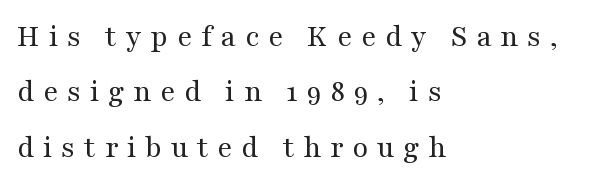
Has an underline been added? It has not. The setting favours the left margin, as ordinary paragraphs usually do. Each letter's strokes conclude with small projecting serifs. Look at the tracking — it's clearly loosened, letters drifting apart.
